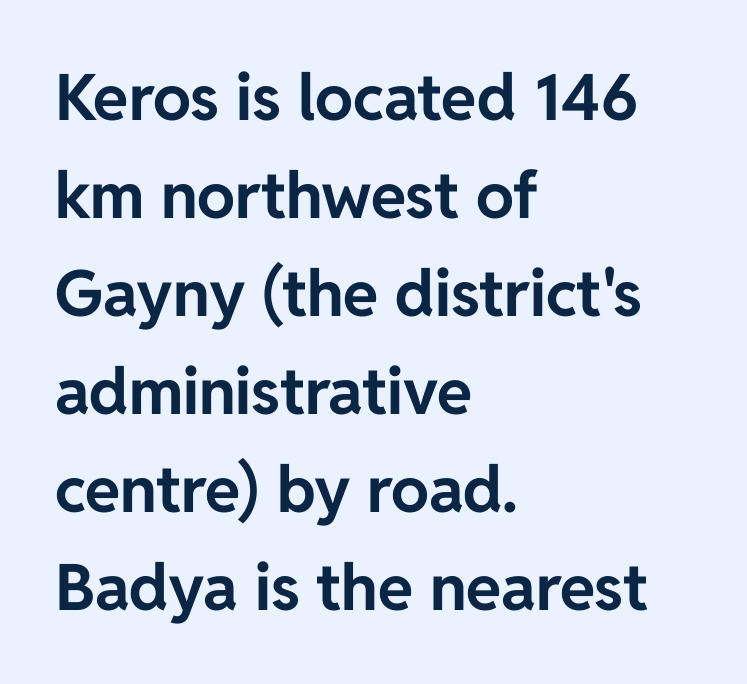
{"serif": "no", "italic": "no", "bold": "yes", "weight": "bold", "width": "normal", "stroke_contrast": "low", "x_height": "medium", "monospaced": "no", "underline": "no", "align": "left", "line_spacing": "normal", "line_spacing_ratio": 1.53, "letter_spacing": "normal", "letter_spacing_em": 0.0, "glyph_px": 64}
